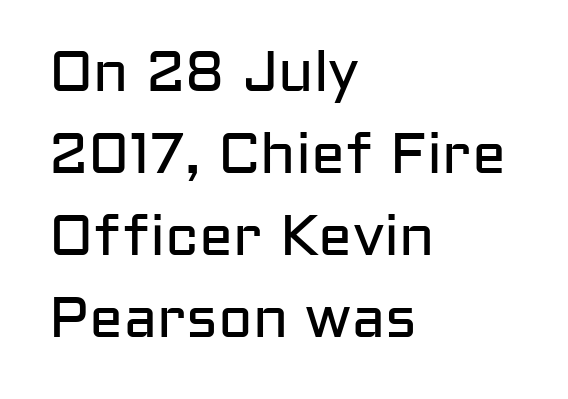
Q: Is the text bold? A: No.
Q: Is the text italic (slanted)? A: No, it is upright.
Q: Is the typeface a serif or a sans-serif typeface? A: Sans-serif.
Q: Is the text underlined? A: No.
Q: How is the paragraph aligned? A: Left-aligned.
Q: Is the spacing between letters normal or unusually wide? A: Normal.
Q: Is the spacing between lines tight, normal or loose? A: Normal.
Q: Width (condensed, normal, or wide)? A: Normal.
Q: Stroke contrast? A: Low.
Q: x-height? A: Medium.
Q: Monospaced? A: No.
